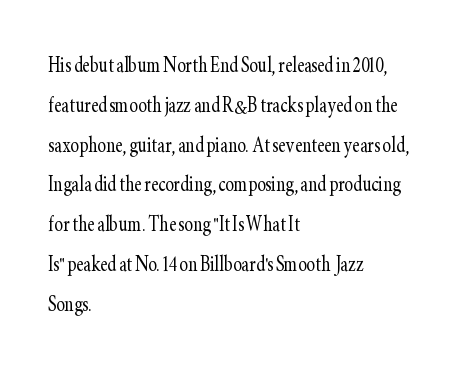
{"italic": "no", "bold": "no", "underline": "no", "align": "left", "line_spacing": "normal", "line_spacing_ratio": 1.53, "letter_spacing": "normal", "letter_spacing_em": 0.0, "glyph_px": 26}
